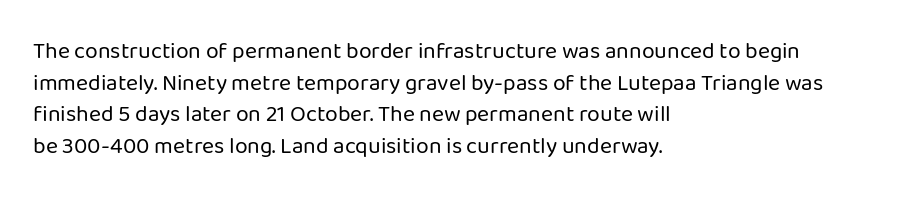
{"italic": "no", "bold": "no", "underline": "no", "align": "left", "line_spacing": "normal", "line_spacing_ratio": 1.37, "letter_spacing": "normal", "letter_spacing_em": 0.0, "glyph_px": 23}
